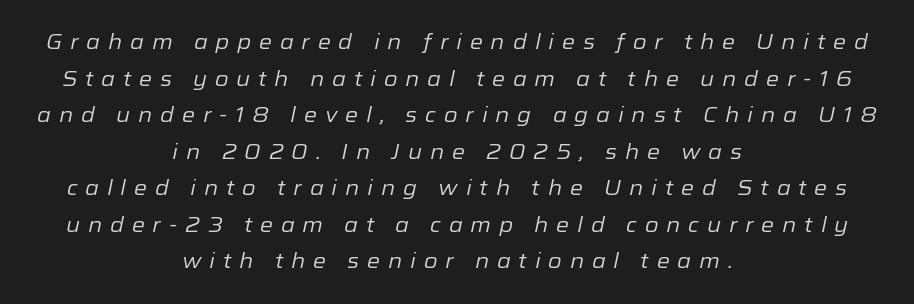
{"italic": "yes", "lean": "right", "slant_degrees": 12, "bold": "no", "underline": "no", "align": "center", "line_spacing_ratio": 1.74, "letter_spacing": "wide", "letter_spacing_em": 0.37, "glyph_px": 21}
